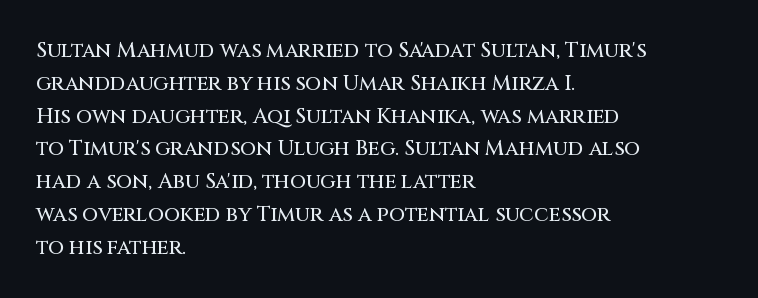
Q: Is the text italic (slanted)? A: No, it is upright.
Q: Is the text underlined? A: No.
Q: How is the paragraph aligned? A: Left-aligned.
Q: Is the spacing between letters normal or unusually wide? A: Normal.
Q: Is the spacing between lines tight, normal or loose? A: Normal.
